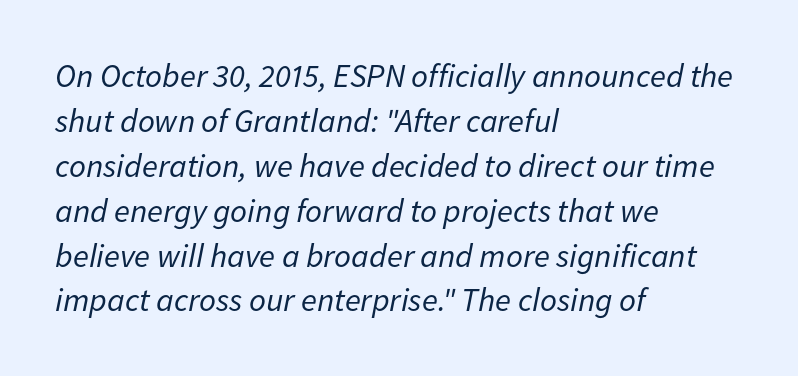
Q: Is the text bold? A: No.
Q: Is the text italic (slanted)? A: Yes, it leans right by about 11 degrees.
Q: Is the text underlined? A: No.
Q: How is the paragraph aligned? A: Left-aligned.
Q: Is the spacing between letters normal or unusually wide? A: Normal.
Q: Is the spacing between lines tight, normal or loose? A: Normal.
Q: Width (condensed, normal, or wide)? A: Normal.
Q: Stroke contrast? A: Low.
Q: x-height? A: Medium.
Q: Monospaced? A: No.
